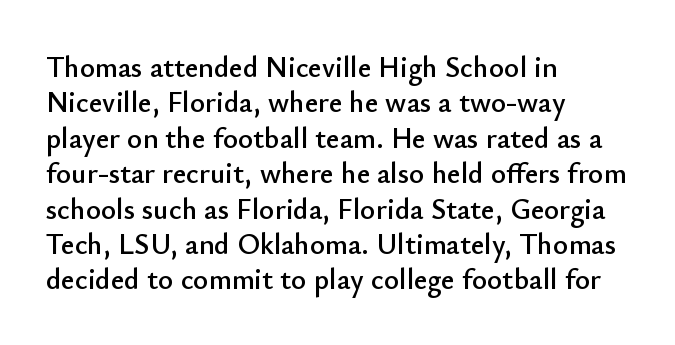
{"serif": "no", "italic": "no", "width": "normal", "stroke_contrast": "low", "x_height": "small", "monospaced": "no", "underline": "no", "align": "left", "line_spacing_ratio": 1.22, "letter_spacing": "normal", "letter_spacing_em": 0.0, "glyph_px": 29}
